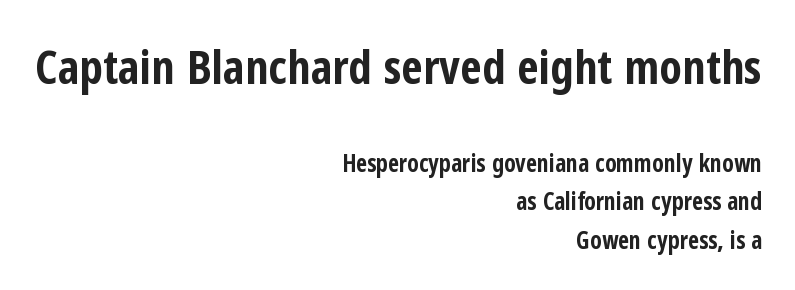
{"serif": "no", "italic": "no", "bold": "yes", "weight": "bold", "width": "condensed", "stroke_contrast": "low", "x_height": "medium", "monospaced": "no", "underline": "no", "align": "right", "line_spacing": "normal", "line_spacing_ratio": 1.6, "letter_spacing": "normal", "letter_spacing_em": 0.0, "larger_block": "first", "size_ratio": 1.96, "glyph_px": 47}
